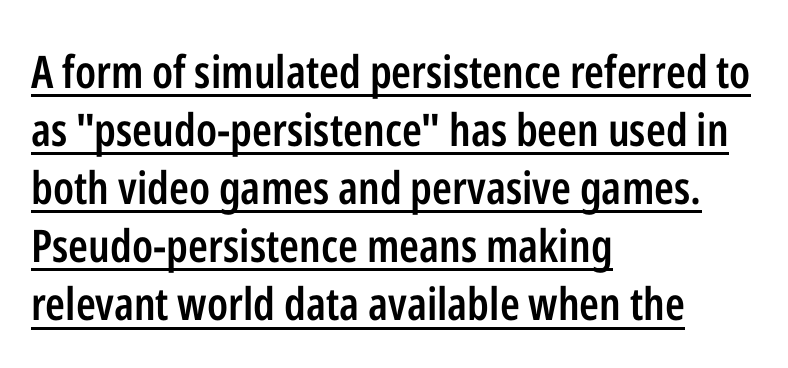
The letterforms sit shoulder to shoulder at normal distance. Quick note: not italic, upright. The glyphs are accompanied by a horizontal stroke just below them. Visually the block forms a straight wall on the left and a jagged coastline on the right. The designer left line spacing at the default. This is moderately heavy type, rendered in semibold.
